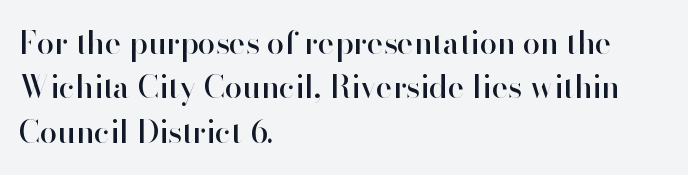
Q: Is the text italic (slanted)? A: No, it is upright.
Q: Is the typeface a serif or a sans-serif typeface? A: Sans-serif.
Q: Is the text underlined? A: No.
Q: How is the paragraph aligned? A: Left-aligned.
Q: Is the spacing between letters normal or unusually wide? A: Normal.
Q: Is the spacing between lines tight, normal or loose? A: Normal.
Q: Width (condensed, normal, or wide)? A: Normal.
Q: Stroke contrast? A: High.
Q: x-height? A: Small.
Q: Monospaced? A: No.
